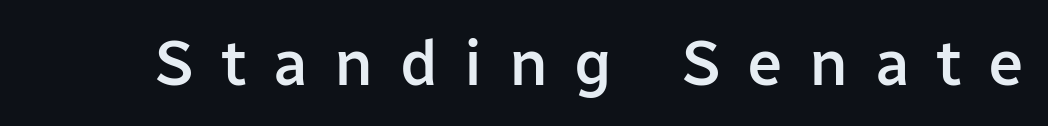
{"serif": "no", "italic": "no", "bold": "semi", "weight": "semibold", "width": "normal", "stroke_contrast": "low", "x_height": "medium", "monospaced": "no", "underline": "no", "letter_spacing": "wide", "letter_spacing_em": 0.41, "glyph_px": 64}
